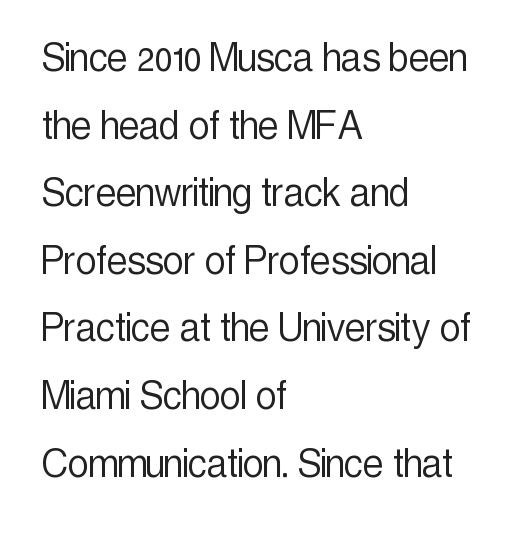
Q: Is the text bold? A: No.
Q: Is the text italic (slanted)? A: No, it is upright.
Q: Is the typeface a serif or a sans-serif typeface? A: Sans-serif.
Q: Is the text underlined? A: No.
Q: How is the paragraph aligned? A: Left-aligned.
Q: Is the spacing between letters normal or unusually wide? A: Normal.
Q: Is the spacing between lines tight, normal or loose? A: Normal.
Q: Width (condensed, normal, or wide)? A: Condensed.
Q: x-height? A: Medium.
Q: Monospaced? A: No.
